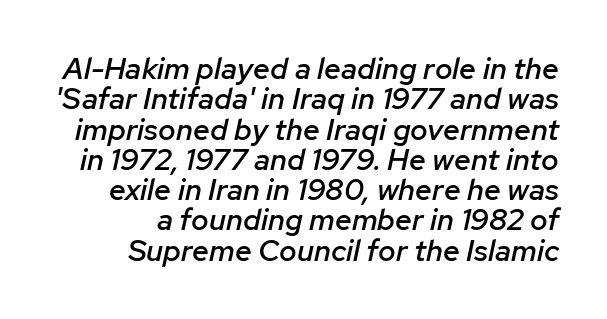
Is the type bold? Partly — it's a semibold, heavier than regular but not fully bold. What stands out about the letter spacing? Nothing — it is the standard amount. Is the block centered? No — it sits flush against the right margin. Vertical spacing — tight.
